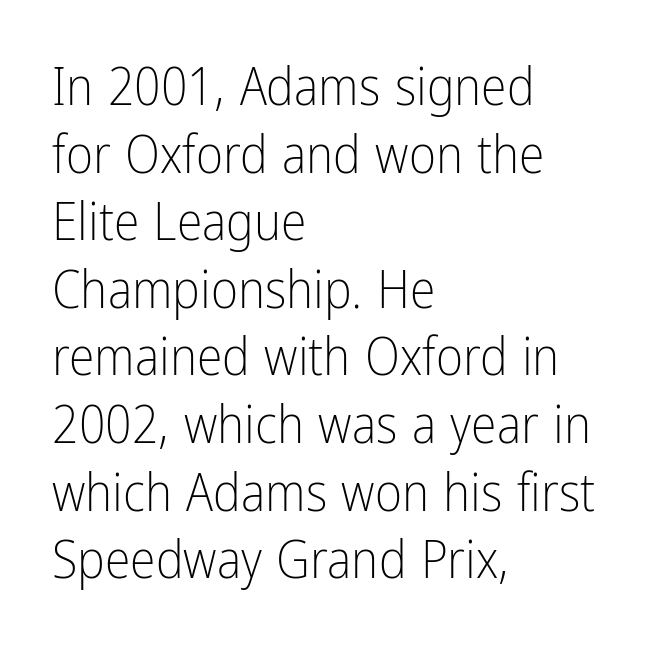
The image shows 52 px light, condensed sans-serif type, upright; set left-aligned, normal line spacing (1.3x), normal letter spacing, not underlined; low stroke contrast and a medium x-height.
